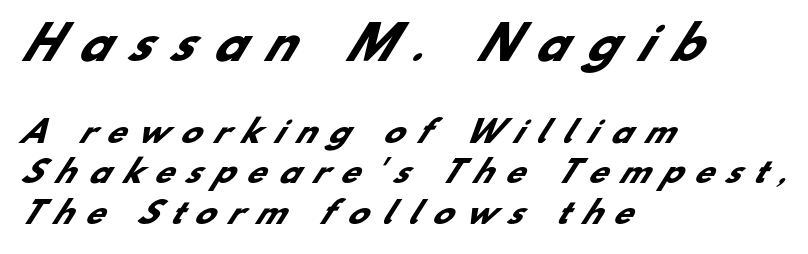
You get the large type first, then a drop to smaller type. Is this a sans? Yes — the strokes have no serifs. Here the designer chose a conventional face with non-uniform glyph widths. Normally led — the rows are evenly, conventionally spaced.
